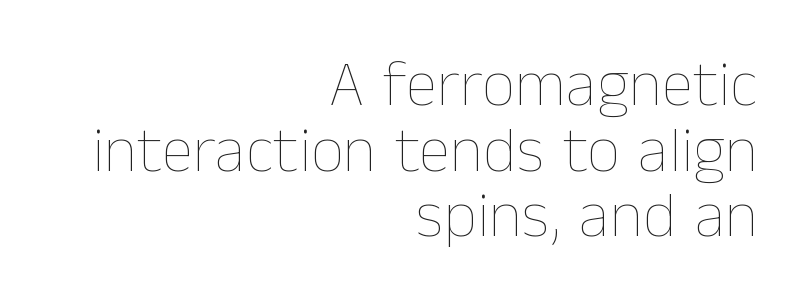
{"italic": "no", "bold": "no", "weight": "thin", "width": "normal", "stroke_contrast": "low", "x_height": "medium", "monospaced": "no", "underline": "no", "align": "right", "line_spacing": "tight", "line_spacing_ratio": 1.01, "letter_spacing": "normal", "letter_spacing_em": 0.0, "glyph_px": 65}
